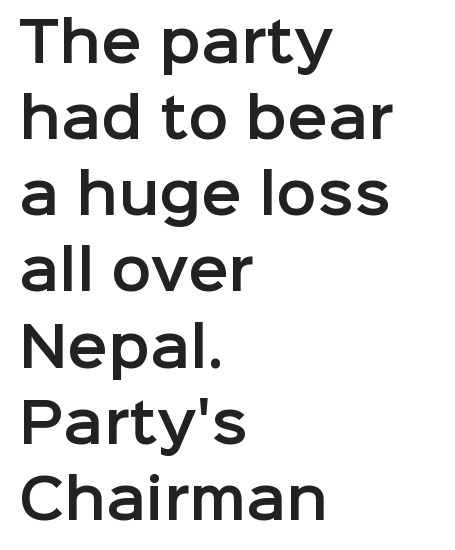
The typography opts for an upright posture over an oblique one. The leading is moderate, giving the passage an even texture. The passage shown is typed in a proportional face where columns would drift. A bare baseline throughout the passage. Default kerning and tracking; the words read as compact shapes. Leftover space on each line is placed entirely after the last word.
